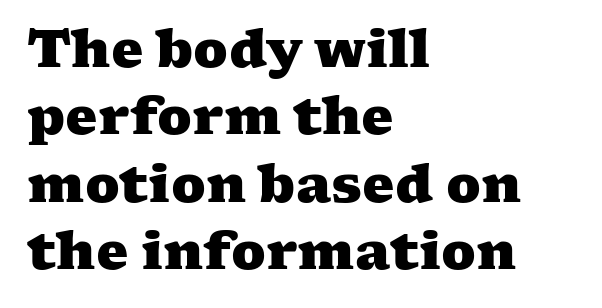
Q: Is the text bold? A: Yes.
Q: Is the typeface a serif or a sans-serif typeface? A: Serif.
Q: Is the text underlined? A: No.
Q: How is the paragraph aligned? A: Left-aligned.
Q: Is the spacing between letters normal or unusually wide? A: Normal.
Q: Is the spacing between lines tight, normal or loose? A: Normal.
Q: Width (condensed, normal, or wide)? A: Wide.
Q: Stroke contrast? A: Medium.
Q: x-height? A: Medium.
Q: Monospaced? A: No.
